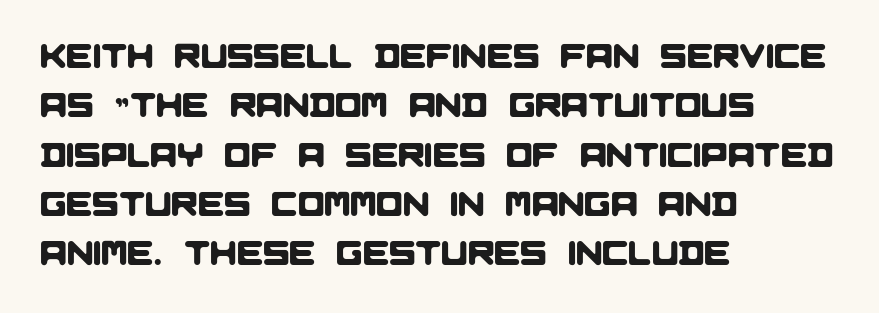
Q: Is the typeface a serif or a sans-serif typeface? A: Sans-serif.
Q: Is the text underlined? A: No.
Q: How is the paragraph aligned? A: Left-aligned.
Q: Is the spacing between letters normal or unusually wide? A: Normal.
Q: Is the spacing between lines tight, normal or loose? A: Normal.
Q: Width (condensed, normal, or wide)? A: Normal.
Q: Stroke contrast? A: Low.
Q: x-height? A: Large.
Q: Monospaced? A: No.
